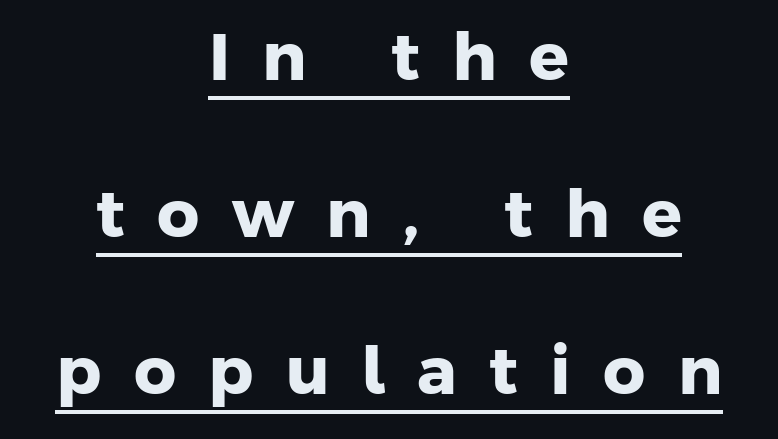
The image shows 66 px heavy sans-serif type; set centered, loose line spacing (2.38x), unusually wide letter spacing (+0.49 em), underlined; low stroke contrast and a medium x-height.
